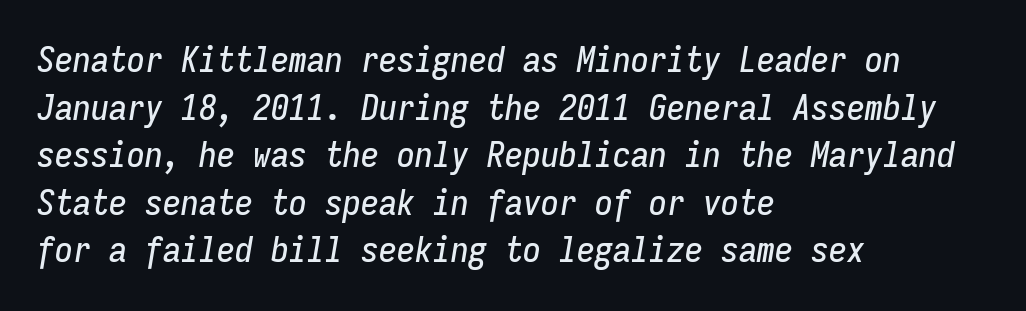
The image shows 36 px condensed type, italic (leaning right), monospaced; set left-aligned, normal line spacing (1.32x), normal letter spacing, not underlined; low stroke contrast and a medium x-height.
